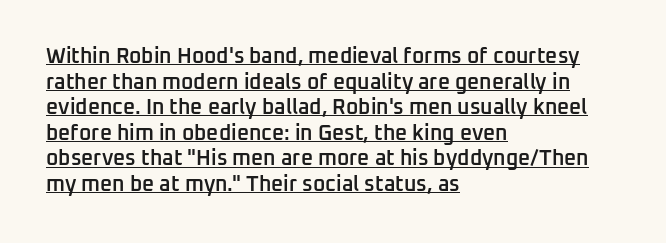
The image shows 21 px text type, upright; set left-aligned, line spacing 1.22x, normal letter spacing, underlined.
